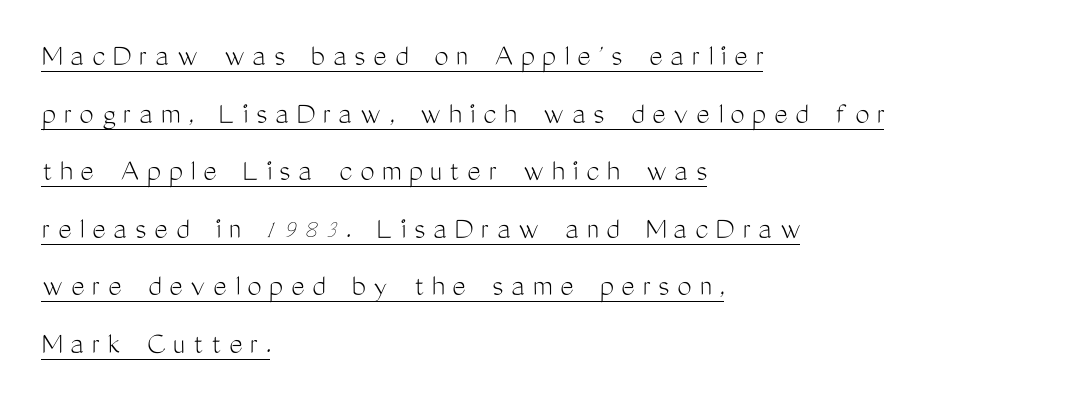
The setting favours the left margin, as ordinary paragraphs usually do. Each stroke keeps to a modest, everyday thickness or less. These lines are composed in type without serifs. Spacing verdict: proportional, widths tailored to each character. You can see a thin bar hugging the bottom of the glyphs.
